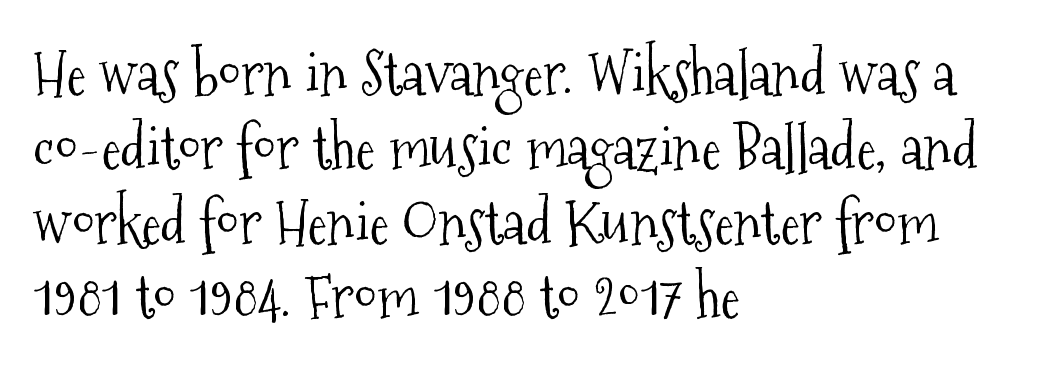
Default kerning and tracking; the words read as compact shapes. These lines are set flush left with a ragged right edge. Descenders are the only things crossing below the line. In terms of letterform style, serifs are clearly present. Varying glyph widths throughout — classic text-font behaviour. This block has exactly the height ordinary leading produces.
